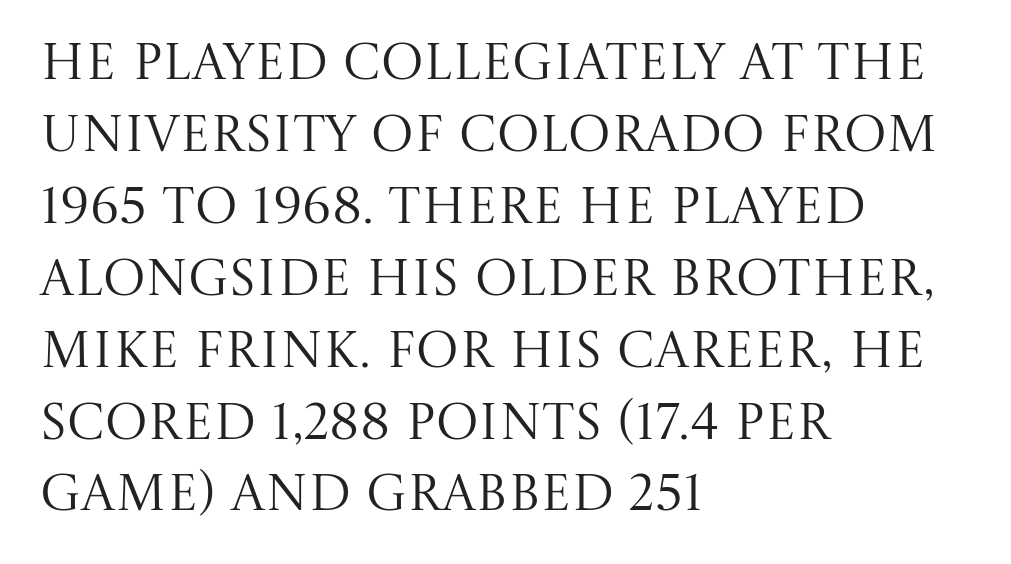
The image shows 51 px regular-weight serif type, upright; set left-aligned, normal line spacing (1.41x), normal letter spacing, not underlined; medium stroke contrast and a large x-height.
